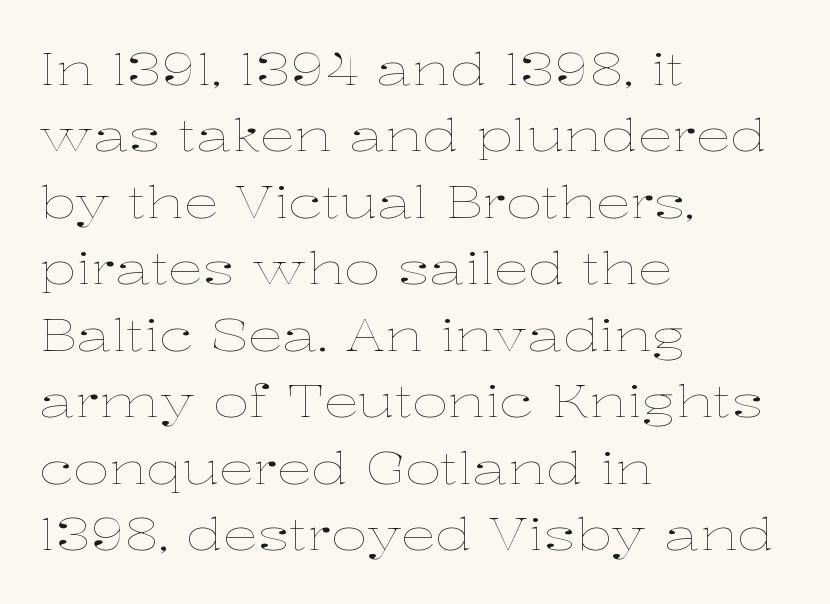
Q: Is the text bold? A: No.
Q: Is the text italic (slanted)? A: No, it is upright.
Q: Is the text underlined? A: No.
Q: How is the paragraph aligned? A: Left-aligned.
Q: Is the spacing between letters normal or unusually wide? A: Normal.
Q: Is the spacing between lines tight, normal or loose? A: Normal.
Q: Width (condensed, normal, or wide)? A: Wide.
Q: Stroke contrast? A: Low.
Q: x-height? A: Medium.
Q: Monospaced? A: No.
